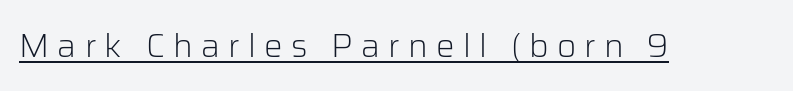
Is this a heavy cut? Hardly; it is regular or lighter. What stands out about the letter spacing? Its width — letters are far apart. The face used here is a sans, in the tradition of grotesques and geometrics. A baseline rule has been typeset under these characters. Ascenders rise straight up at ninety degrees. Character widths vary here, with narrow letters taking less room than wide ones.
